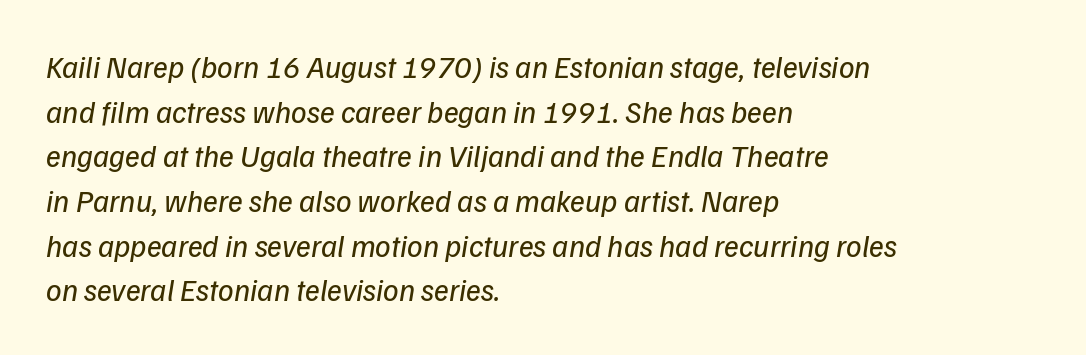
The image shows 31 px regular-weight type, italic (leaning right); set left-aligned, normal line spacing (1.44x), normal letter spacing, not underlined; low stroke contrast and a medium x-height.
